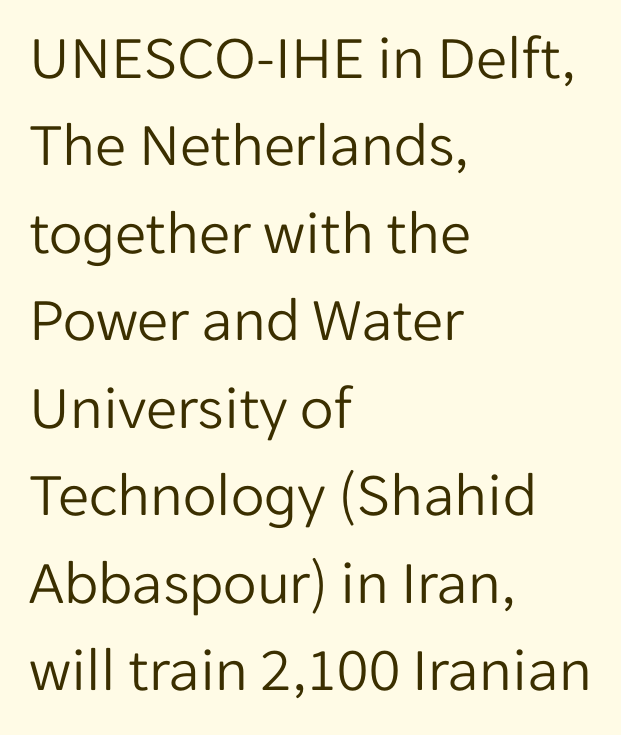
Which margin do the lines hug? The left one — the right edge is uneven. The line texture is even and compact thanks to regular tracking. Evenly set lines give the paragraph a standard silhouette. The characters display no serif detailing; their extremities are plain. Does the lettering tilt? It doesn't — this is upright. Each letter keeps its own natural width here, so spacing adapts to shape.
